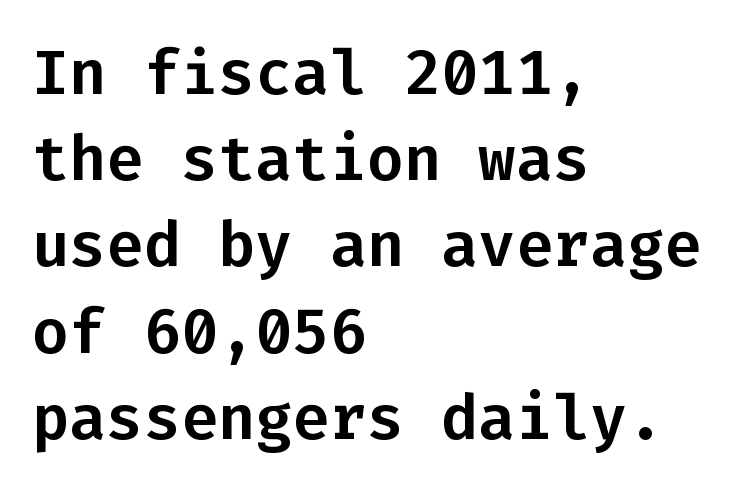
Italic: no, the glyphs are upright roman. Glyph-to-glyph distance matches everyday printed text. The space beneath each line is pristine and unruled. The typesetter chose a ragged-right arrangement here.
